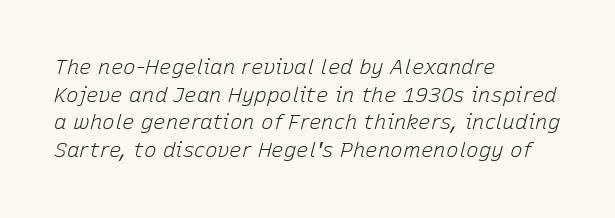
{"italic": "yes", "lean": "right", "slant_degrees": 15, "bold": "no", "underline": "no", "align": "left", "line_spacing": "normal", "line_spacing_ratio": 1.32, "letter_spacing": "normal", "letter_spacing_em": 0.0, "glyph_px": 21}
